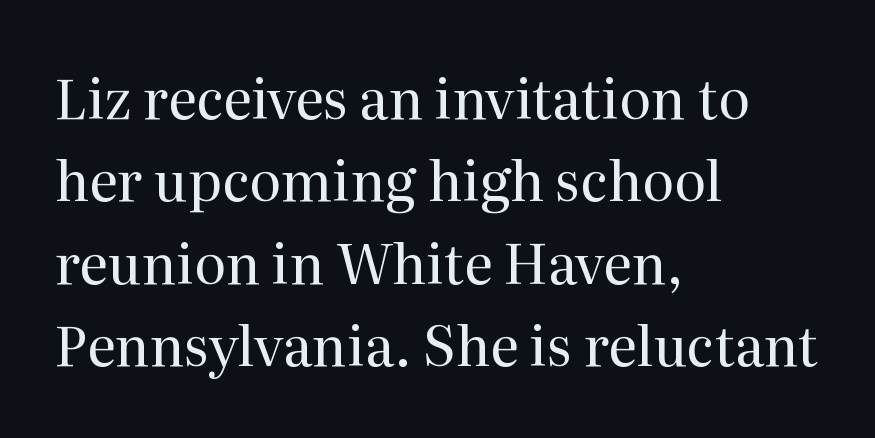
{"serif": "yes", "italic": "no", "bold": "no", "weight": "regular", "width": "normal", "stroke_contrast": "medium", "x_height": "medium", "monospaced": "no", "underline": "no", "align": "left", "line_spacing": "normal", "line_spacing_ratio": 1.5, "letter_spacing": "normal", "letter_spacing_em": 0.0, "glyph_px": 55}
